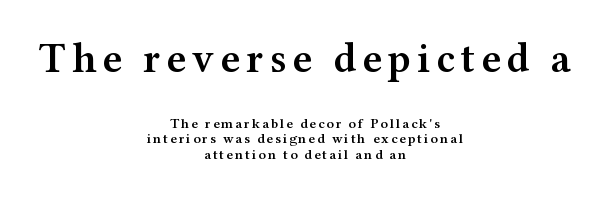
The image shows 42 px semibold, wide serif type, upright; set centered, tight line spacing (1.12x), not underlined; the first (top) block is 3.0x larger; medium stroke contrast and a medium x-height.
